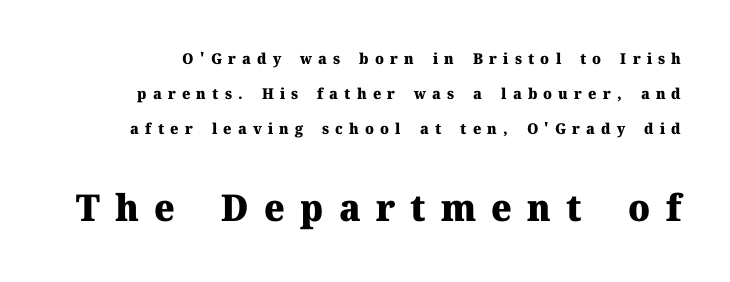
Character widths vary here, with narrow letters taking less room than wide ones. Horizontal bands of white between lines are thick stripes. These lines were composed using upright roman letters. Examine the stroke ends and you'll spot serifs. Size contrast runs from small at the top to large at the bottom.
